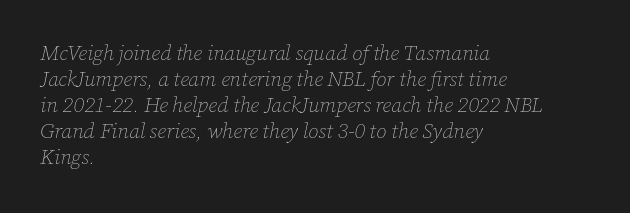
Q: Is the text bold? A: No.
Q: Is the text italic (slanted)? A: Yes, it leans right by about 12 degrees.
Q: Is the text underlined? A: No.
Q: How is the paragraph aligned? A: Left-aligned.
Q: Is the spacing between letters normal or unusually wide? A: Normal.
